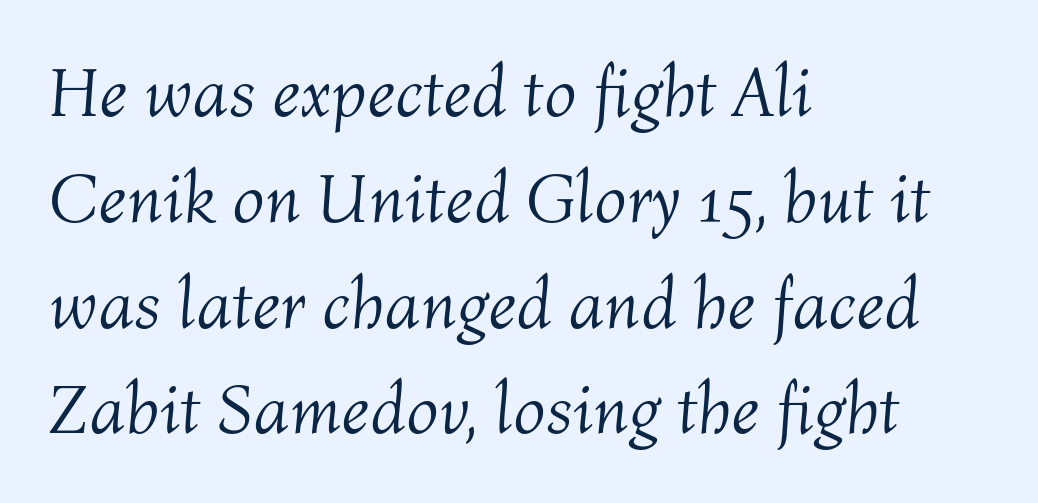
{"italic": "yes", "lean": "right", "slant_degrees": 4, "bold": "no", "weight": "light", "width": "normal", "stroke_contrast": "medium", "x_height": "medium", "monospaced": "no", "underline": "no", "align": "left", "line_spacing": "normal", "line_spacing_ratio": 1.49, "letter_spacing": "normal", "letter_spacing_em": 0.0, "glyph_px": 71}
